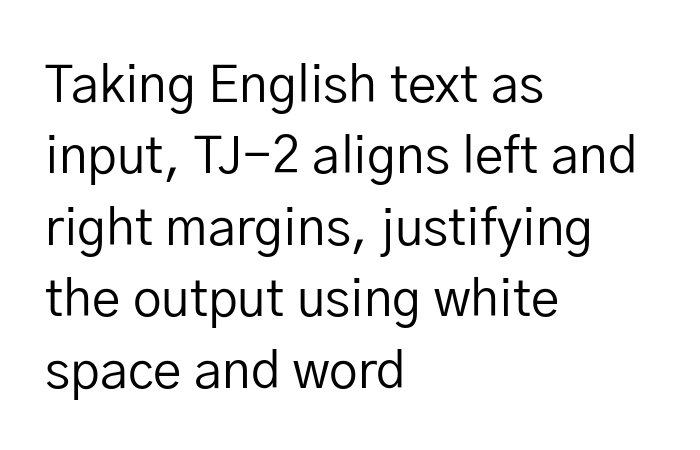
Q: Is the text bold? A: No.
Q: Is the text italic (slanted)? A: No, it is upright.
Q: Is the typeface a serif or a sans-serif typeface? A: Sans-serif.
Q: Is the text underlined? A: No.
Q: How is the paragraph aligned? A: Left-aligned.
Q: Is the spacing between letters normal or unusually wide? A: Normal.
Q: Is the spacing between lines tight, normal or loose? A: Normal.
Q: Width (condensed, normal, or wide)? A: Normal.
Q: Stroke contrast? A: Low.
Q: x-height? A: Medium.
Q: Monospaced? A: No.
